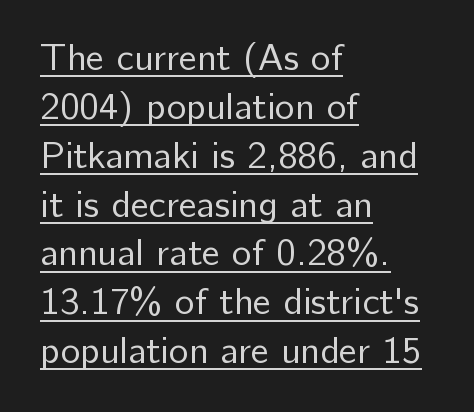
Letter spacing: default. Examine the stroke ends and you'll find no serifs. Alignment: flush left. Is this a fixed-width face? No — the glyphs have proportional, varying widths. Is there an underline? Yes — a line sits under the letters.
